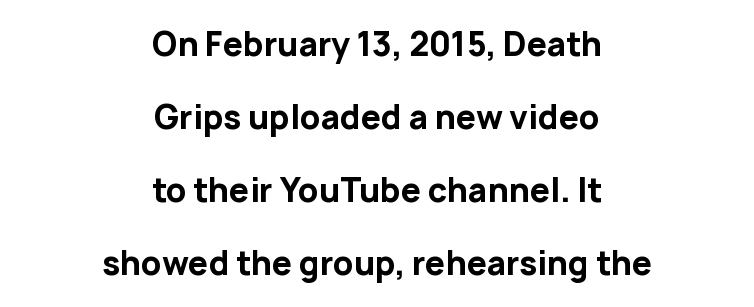
{"serif": "no", "italic": "no", "bold": "yes", "weight": "bold", "width": "normal", "stroke_contrast": "low", "x_height": "medium", "monospaced": "no", "underline": "no", "align": "center", "line_spacing": "loose", "line_spacing_ratio": 2.28, "letter_spacing": "normal", "letter_spacing_em": 0.0, "glyph_px": 32}
